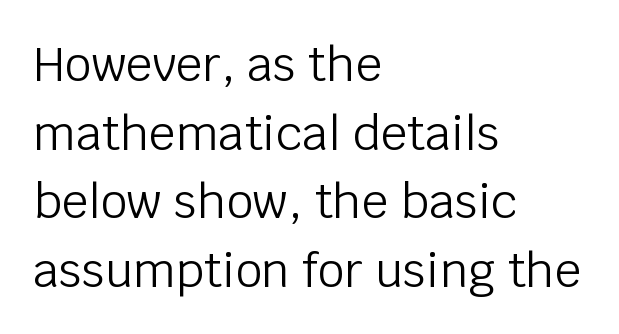
The image shows 47 px light sans-serif type, upright; set left-aligned, normal line spacing (1.46x), normal letter spacing, not underlined; low stroke contrast and a large x-height.
